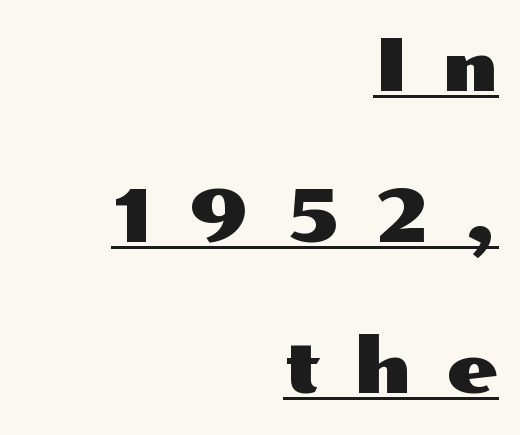
{"serif": "no", "italic": "no", "width": "wide", "stroke_contrast": "medium", "x_height": "medium", "monospaced": "no", "underline": "yes", "align": "right", "line_spacing": "loose", "line_spacing_ratio": 2.07, "letter_spacing": "wide", "letter_spacing_em": 0.47, "glyph_px": 73}
